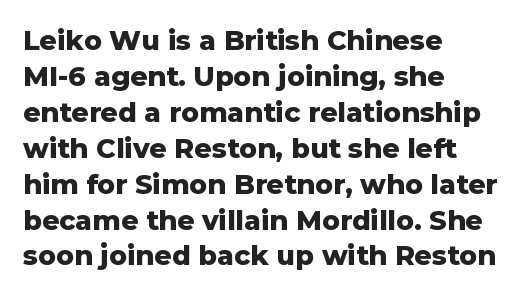
The image shows 27 px bold type, upright; set left-aligned, normal line spacing (1.33x), normal letter spacing, not underlined.
